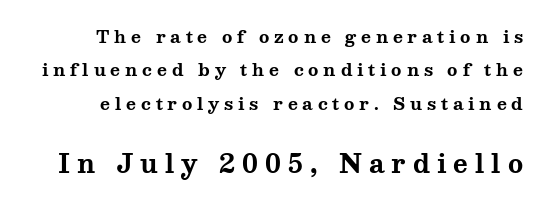
Q: Is the text bold? A: Yes.
Q: Is the text italic (slanted)? A: No, it is upright.
Q: Is the text underlined? A: No.
Q: Is the spacing between letters normal or unusually wide? A: Unusually wide.
Q: Is the spacing between lines tight, normal or loose? A: Loose.
Q: Which block of text is set in a larger size, the first (top) or the second (bottom)? A: The second (bottom) one.
